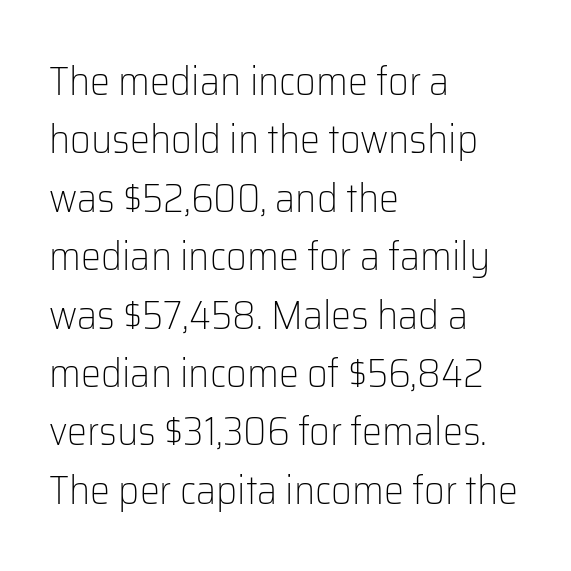
The image shows 40 px light sans-serif type, upright; set left-aligned, normal line spacing (1.46x), normal letter spacing, not underlined; low stroke contrast and a medium x-height.
